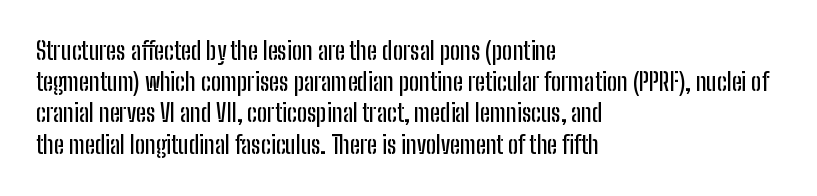
The image shows 24 px text type, upright; set left-aligned, normal line spacing (1.3x), normal letter spacing, not underlined.
